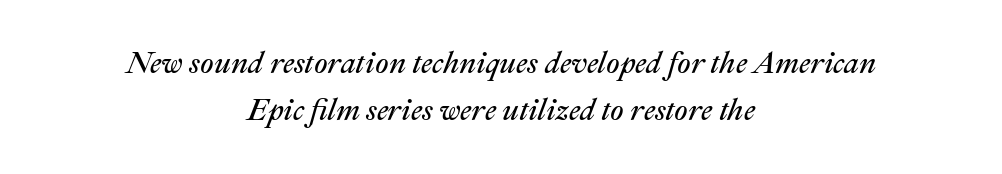
{"italic": "yes", "lean": "right", "slant_degrees": 22, "bold": "no", "weight": "regular", "width": "normal", "stroke_contrast": "medium", "x_height": "medium", "monospaced": "no", "underline": "no", "align": "center", "line_spacing": "normal", "line_spacing_ratio": 1.58, "letter_spacing": "normal", "letter_spacing_em": 0.0, "glyph_px": 30}
